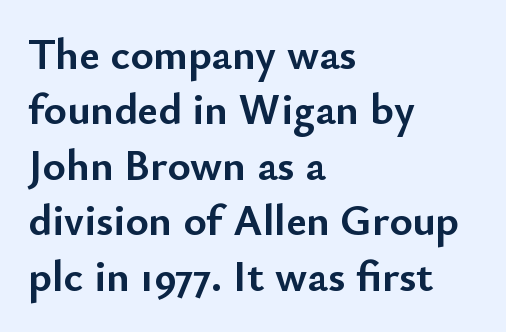
Q: Is the text bold? A: Yes.
Q: Is the text italic (slanted)? A: No, it is upright.
Q: Is the typeface a serif or a sans-serif typeface? A: Sans-serif.
Q: Is the text underlined? A: No.
Q: How is the paragraph aligned? A: Left-aligned.
Q: Is the spacing between letters normal or unusually wide? A: Normal.
Q: Is the spacing between lines tight, normal or loose? A: Normal.
Q: Width (condensed, normal, or wide)? A: Normal.
Q: Stroke contrast? A: Low.
Q: x-height? A: Small.
Q: Monospaced? A: No.
